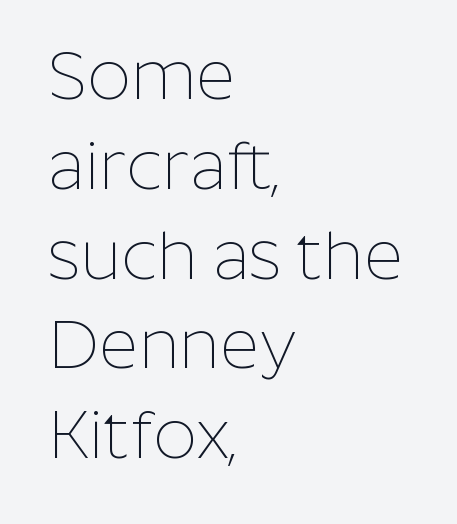
No heavy texture on the line: the type isn't bold. No italicization has been applied; the sample stays upright. In terms of letterspacing, this is plain default setting. Is this a fixed-width face? No — the glyphs have proportional, varying widths. Grotesque or geometric, the face here clearly has no serifs. Lines of text with bare space underneath.
